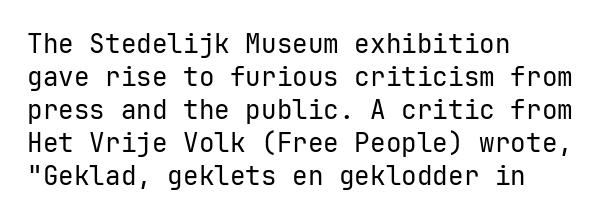
The image shows 26 px text type, upright; set left-aligned, normal line spacing (1.27x), normal letter spacing, not underlined.
